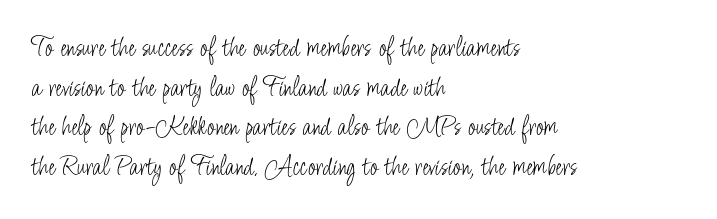
The string is rendered with underlining switched off. The passage shown is typed in a proportional face where columns would drift. No extra tracking has been applied to these lines.
